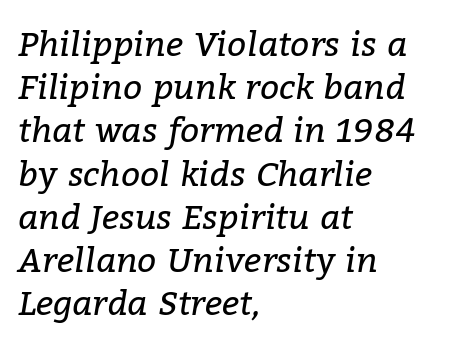
The image shows 34 px regular-weight serif type, italic (leaning right); set left-aligned, normal line spacing (1.27x), normal letter spacing, not underlined; low stroke contrast and a medium x-height.
